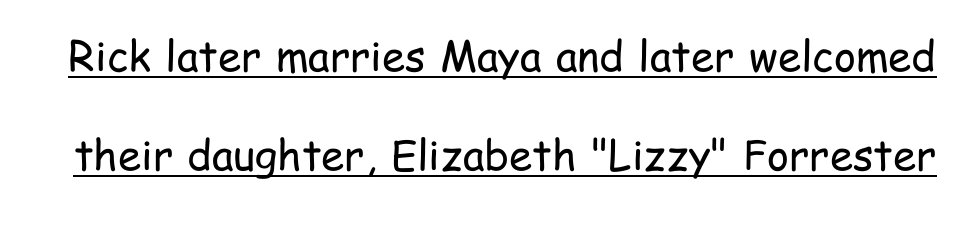
The image shows 42 px regular-weight, condensed sans-serif type, upright; set loose line spacing (2.36x), normal letter spacing, underlined; low stroke contrast and a medium x-height.
